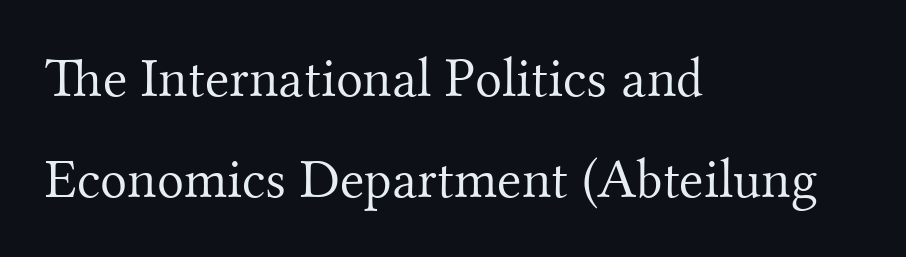
Q: Is the text bold? A: No.
Q: Is the text italic (slanted)? A: No, it is upright.
Q: Is the typeface a serif or a sans-serif typeface? A: Serif.
Q: Is the text underlined? A: No.
Q: How is the paragraph aligned? A: Left-aligned.
Q: Is the spacing between letters normal or unusually wide? A: Normal.
Q: Width (condensed, normal, or wide)? A: Normal.
Q: Stroke contrast? A: Medium.
Q: x-height? A: Small.
Q: Monospaced? A: No.
